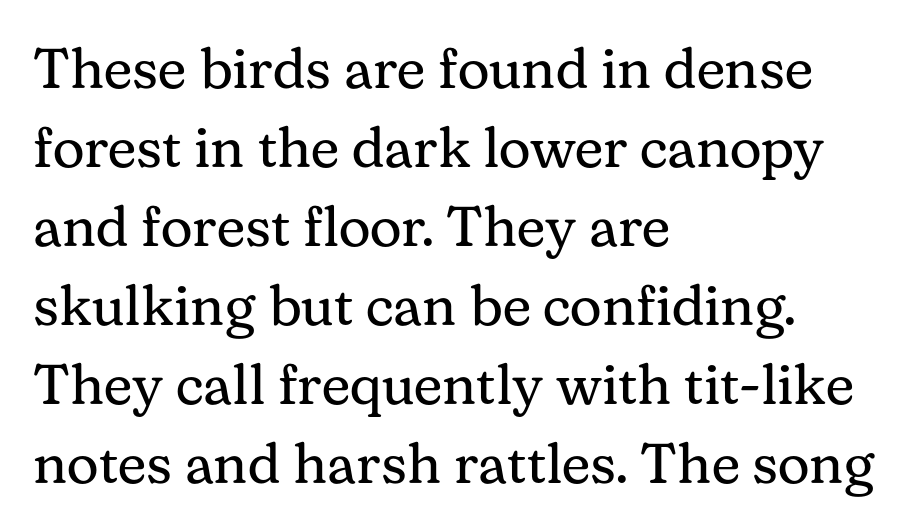
Q: Is the text bold? A: No.
Q: Is the text italic (slanted)? A: No, it is upright.
Q: Is the typeface a serif or a sans-serif typeface? A: Serif.
Q: Is the text underlined? A: No.
Q: How is the paragraph aligned? A: Left-aligned.
Q: Is the spacing between letters normal or unusually wide? A: Normal.
Q: Is the spacing between lines tight, normal or loose? A: Normal.
Q: Width (condensed, normal, or wide)? A: Normal.
Q: Stroke contrast? A: Medium.
Q: x-height? A: Medium.
Q: Monospaced? A: No.
